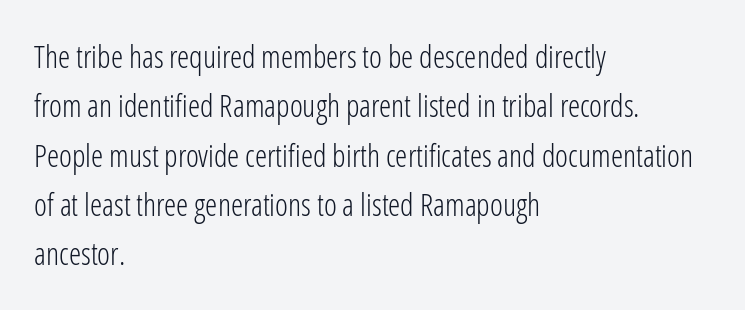
Q: Is the text bold? A: No.
Q: Is the text italic (slanted)? A: No, it is upright.
Q: Is the typeface a serif or a sans-serif typeface? A: Sans-serif.
Q: Is the text underlined? A: No.
Q: How is the paragraph aligned? A: Left-aligned.
Q: Is the spacing between letters normal or unusually wide? A: Normal.
Q: Is the spacing between lines tight, normal or loose? A: Normal.
Q: Width (condensed, normal, or wide)? A: Condensed.
Q: Stroke contrast? A: Low.
Q: x-height? A: Medium.
Q: Monospaced? A: No.
